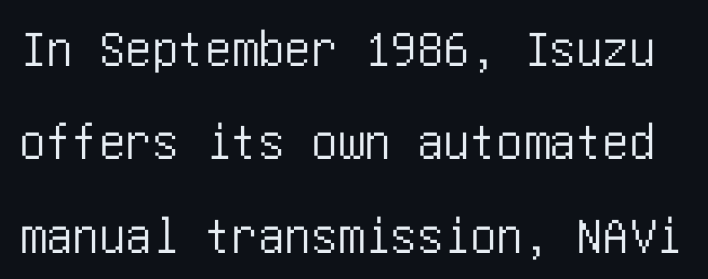
The image shows 53 px condensed sans-serif type, upright; set line spacing 1.76x, normal letter spacing, not underlined; low stroke contrast and a large x-height.
